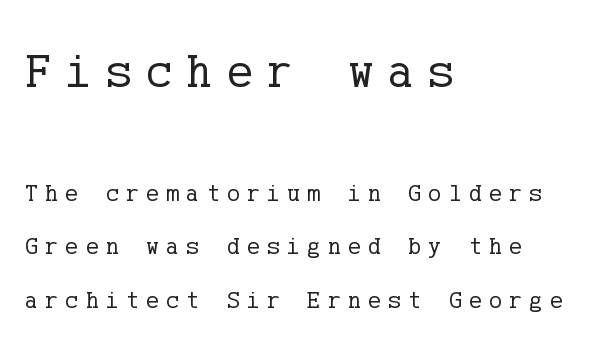
Q: Is the text bold? A: No.
Q: Is the text italic (slanted)? A: No, it is upright.
Q: Is the typeface a serif or a sans-serif typeface? A: Serif.
Q: Is the text underlined? A: No.
Q: How is the paragraph aligned? A: Left-aligned.
Q: Is the spacing between letters normal or unusually wide? A: Unusually wide.
Q: Is the spacing between lines tight, normal or loose? A: Loose.
Q: Which block of text is set in a larger size, the first (top) or the second (bottom)? A: The first (top) one.
Q: Width (condensed, normal, or wide)? A: Normal.
Q: Stroke contrast? A: Low.
Q: x-height? A: Medium.
